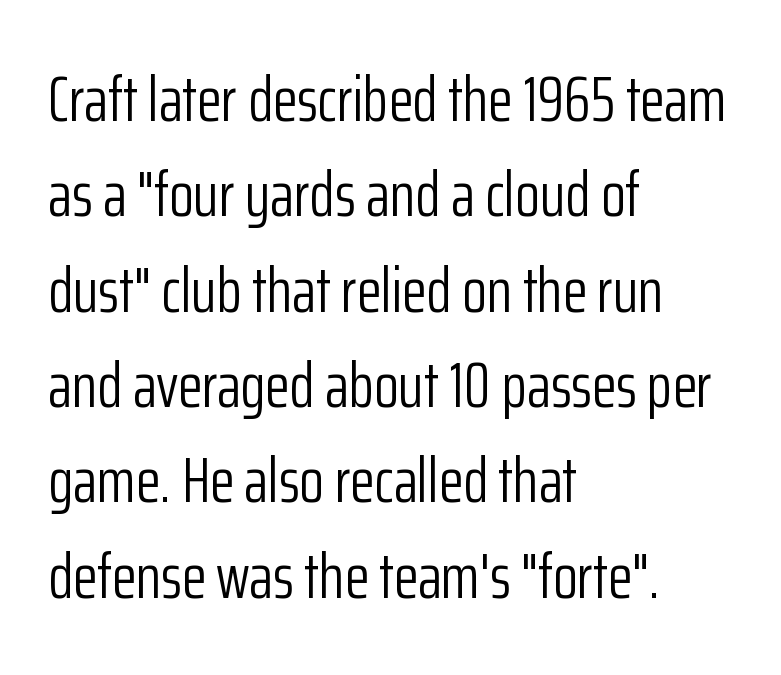
No heavy texture on the line: the type isn't bold. The typography opts for an upright posture over an oblique one. The characters display no serif detailing; their extremities are plain. Leading matches the norm, producing a regular column.
